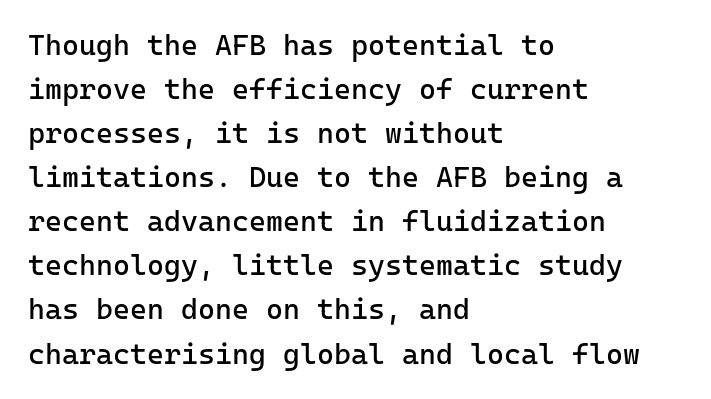
Q: Is the text bold? A: No.
Q: Is the text italic (slanted)? A: No, it is upright.
Q: Is the typeface a serif or a sans-serif typeface? A: Sans-serif.
Q: Is the text underlined? A: No.
Q: How is the paragraph aligned? A: Left-aligned.
Q: Is the spacing between letters normal or unusually wide? A: Normal.
Q: Is the spacing between lines tight, normal or loose? A: Normal.
Q: Width (condensed, normal, or wide)? A: Normal.
Q: Stroke contrast? A: Low.
Q: x-height? A: Medium.
